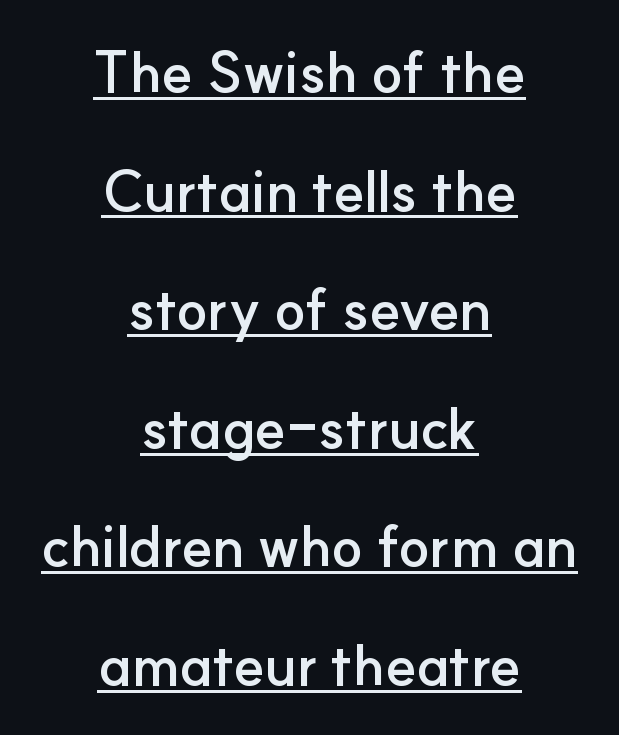
{"serif": "no", "italic": "no", "bold": "yes", "weight": "semibold", "width": "normal", "stroke_contrast": "low", "x_height": "small", "monospaced": "no", "underline": "yes", "align": "center", "line_spacing": "loose", "line_spacing_ratio": 2.08, "letter_spacing": "normal", "letter_spacing_em": 0.0, "glyph_px": 57}
